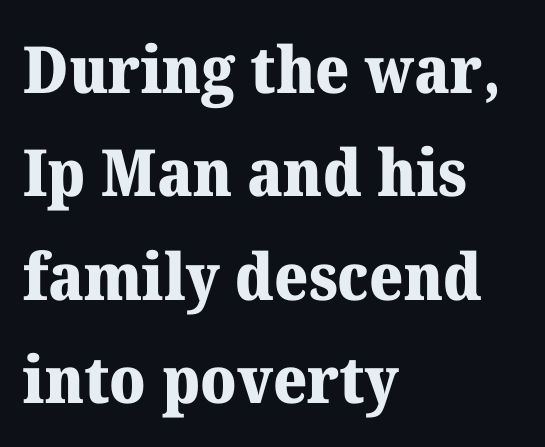
You could call the tracking neutral — neither tight nor loose. These lines are rendered in a variable-pitch font. This sample uses an upright cut, with every glyph sitting square on the baseline. This is heavy type, rendered in bold. Descender tails drop into unmarked territory. Serif or sans? Serif — the stroke terminals have little feet.
